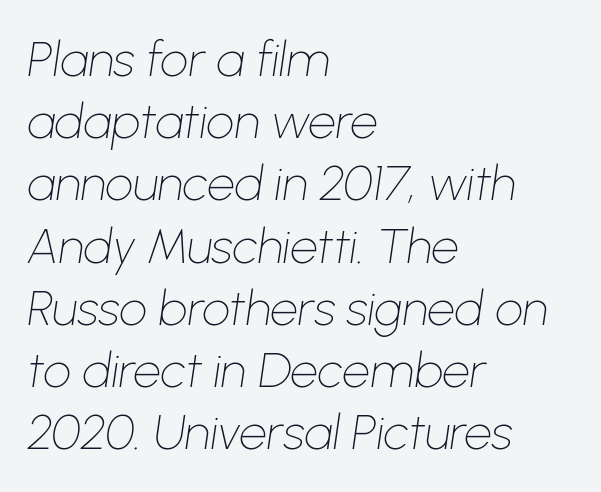
{"italic": "yes", "lean": "right", "slant_degrees": 8, "bold": "no", "weight": "thin", "width": "normal", "stroke_contrast": "low", "x_height": "medium", "monospaced": "no", "underline": "no", "align": "left", "line_spacing": "normal", "line_spacing_ratio": 1.27, "letter_spacing": "normal", "letter_spacing_em": 0.0, "glyph_px": 49}
